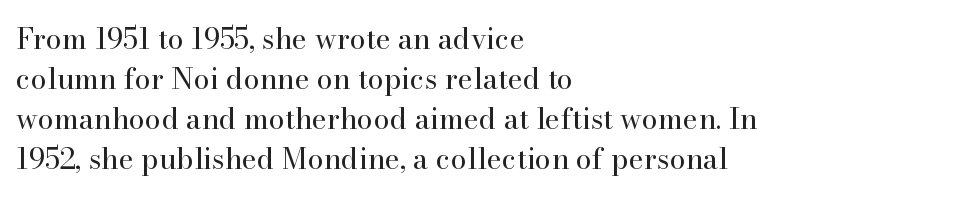
{"serif": "yes", "italic": "no", "bold": "no", "weight": "regular", "width": "normal", "stroke_contrast": "high", "x_height": "small", "monospaced": "no", "underline": "no", "align": "left", "line_spacing": "normal", "line_spacing_ratio": 1.38, "letter_spacing": "normal", "letter_spacing_em": 0.0, "glyph_px": 29}
